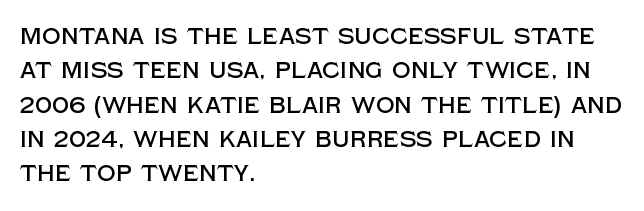
The image shows 23 px text type, upright; set left-aligned, normal line spacing (1.49x), normal letter spacing, not underlined.
